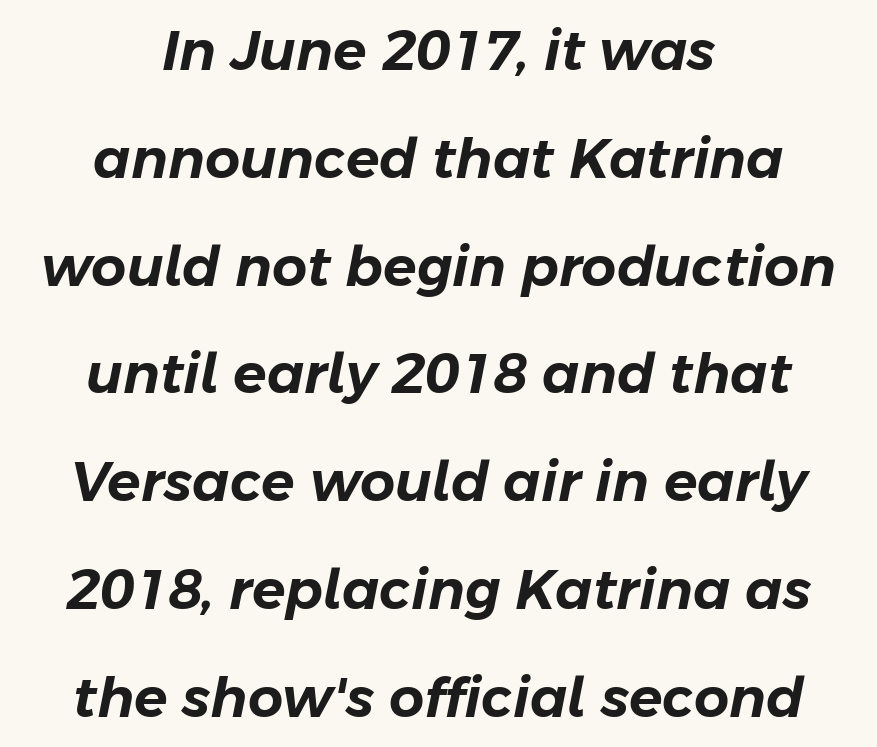
The passage shown is typed in a proportional face where columns would drift. Characters are canted at an angle relative to the baseline's perpendicular. These lines keep a tight, regular rhythm from letter to letter. The whitespace from short lines is split evenly between both sides.
